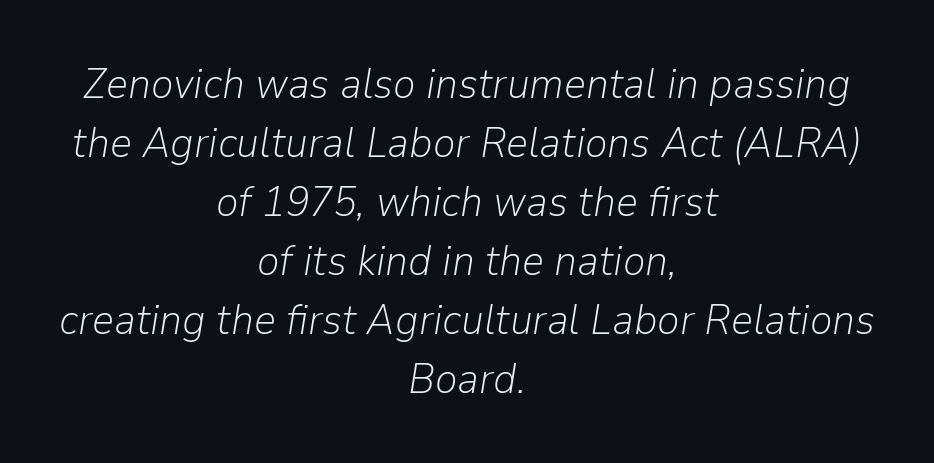
{"italic": "yes", "lean": "right", "slant_degrees": 9, "bold": "no", "weight": "light", "width": "normal", "stroke_contrast": "low", "x_height": "medium", "monospaced": "no", "underline": "no", "align": "center", "line_spacing": "normal", "line_spacing_ratio": 1.37, "letter_spacing": "normal", "letter_spacing_em": 0.0, "glyph_px": 43}
